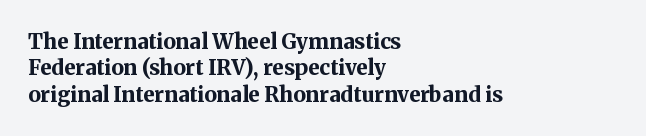
The image shows 21 px bold type, upright; set left-aligned, normal line spacing (1.26x), normal letter spacing, not underlined.
